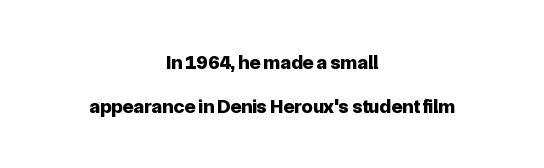
These lines were composed using upright roman letters. Typesetter's note: full bold, strokes at maximum text heaviness. Loosely led — the rows are spread out. Default kerning and tracking; the words read as compact shapes.
